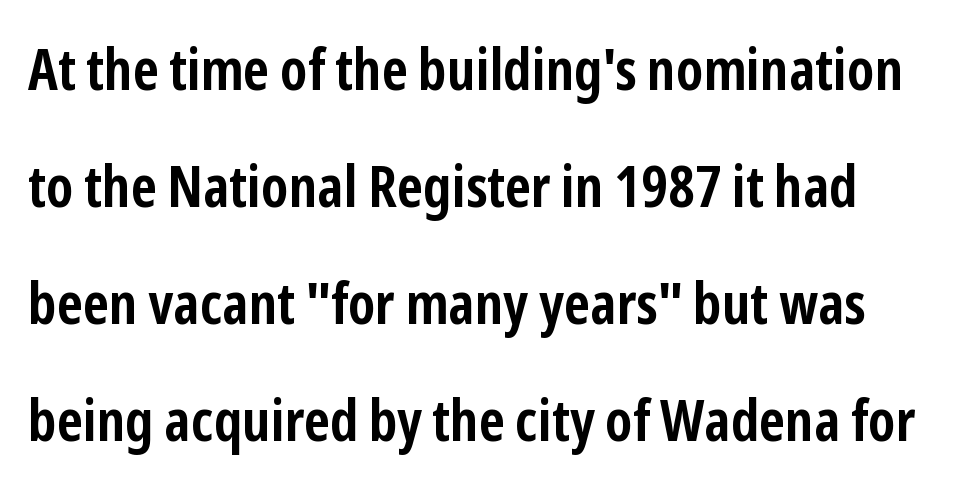
The image shows 58 px semibold, condensed sans-serif type, upright; set loose line spacing (2.02x), normal letter spacing, not underlined; low stroke contrast and a medium x-height.
